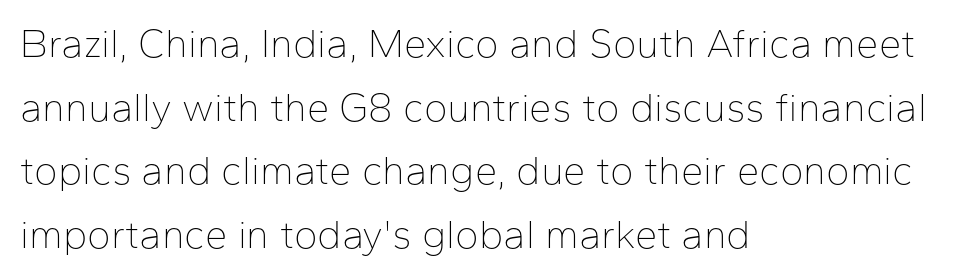
{"serif": "no", "italic": "no", "bold": "no", "weight": "thin", "width": "normal", "stroke_contrast": "low", "x_height": "medium", "monospaced": "no", "underline": "no", "align": "left", "line_spacing": "normal", "line_spacing_ratio": 1.59, "letter_spacing": "normal", "letter_spacing_em": 0.0, "glyph_px": 40}
